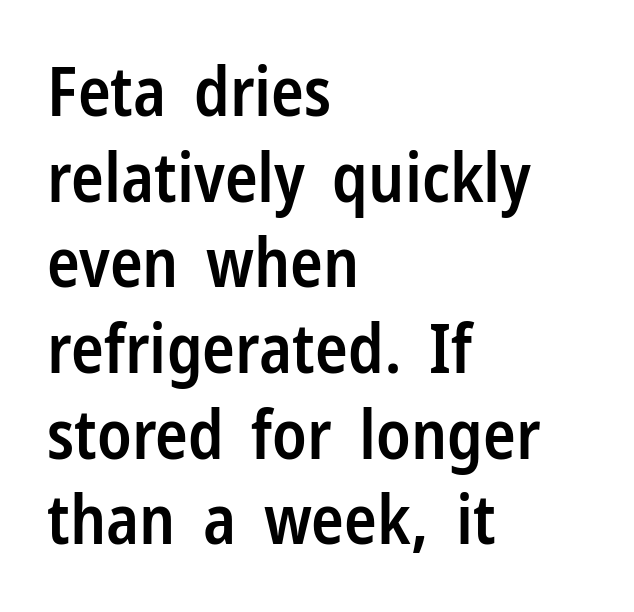
Q: Is the text bold? A: Semi-bold.
Q: Is the text italic (slanted)? A: No, it is upright.
Q: Is the typeface a serif or a sans-serif typeface? A: Sans-serif.
Q: Is the text underlined? A: No.
Q: How is the paragraph aligned? A: Left-aligned.
Q: Is the spacing between letters normal or unusually wide? A: Normal.
Q: Is the spacing between lines tight, normal or loose? A: Normal.
Q: Width (condensed, normal, or wide)? A: Condensed.
Q: Stroke contrast? A: Low.
Q: x-height? A: Medium.
Q: Monospaced? A: No.
